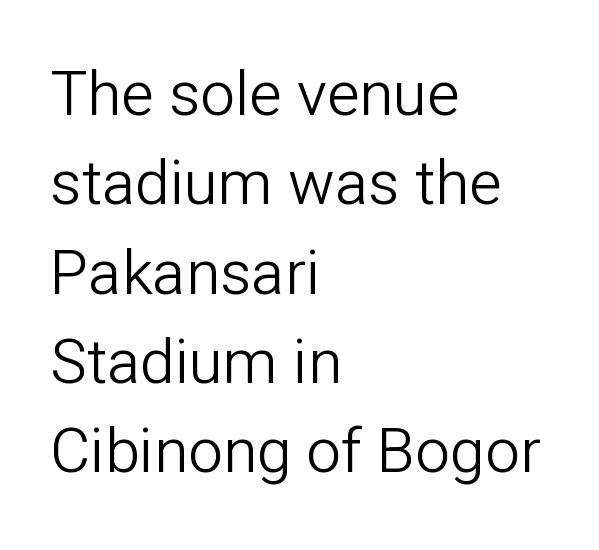
Q: Is the text bold? A: No.
Q: Is the text italic (slanted)? A: No, it is upright.
Q: Is the typeface a serif or a sans-serif typeface? A: Sans-serif.
Q: Is the text underlined? A: No.
Q: How is the paragraph aligned? A: Left-aligned.
Q: Is the spacing between letters normal or unusually wide? A: Normal.
Q: Is the spacing between lines tight, normal or loose? A: Normal.
Q: Width (condensed, normal, or wide)? A: Normal.
Q: Stroke contrast? A: Low.
Q: x-height? A: Medium.
Q: Monospaced? A: No.
